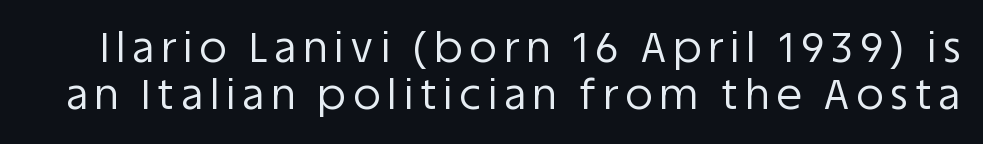
If you drew a line through each stem, it would be perfectly vertical. Lines of text with bare space underneath. You can tell from the bare stems that sans-serif type was used. Think of a printed novel: that variable character pitch is what you see here. Leading is clearly below the norm, producing a dense column. The weight tops out at a normal text grade.
